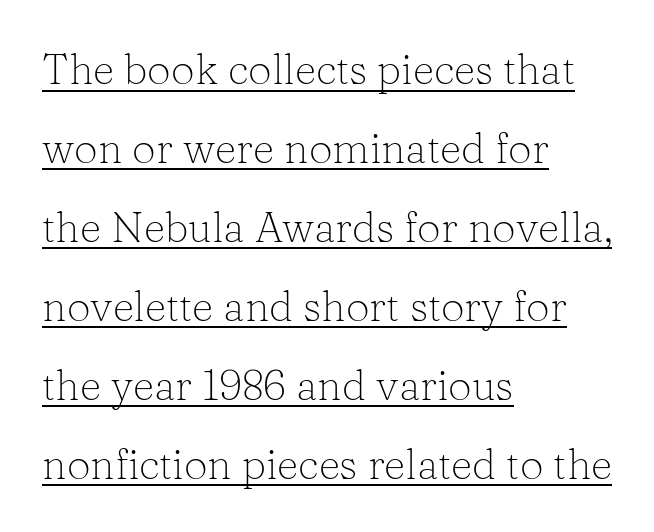
The image shows 42 px light serif type, upright; set left-aligned, line spacing 1.88x, normal letter spacing, underlined; low stroke contrast and a medium x-height.
